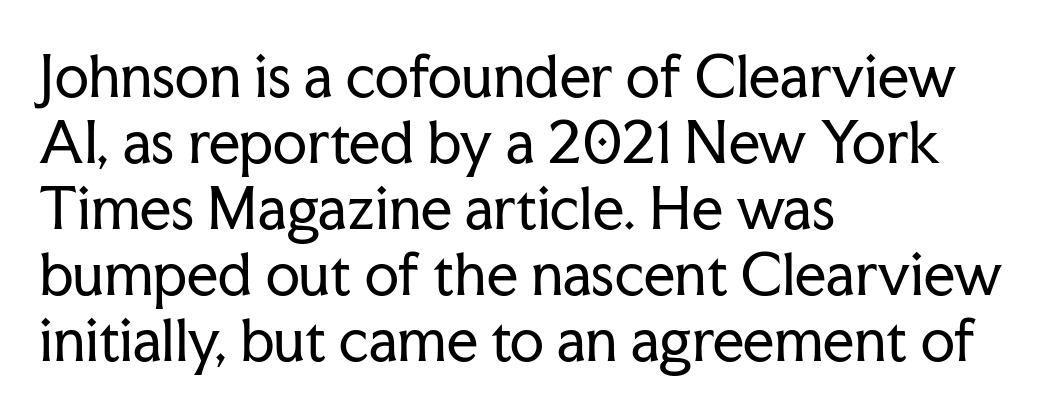
Q: Is the text bold? A: No.
Q: Is the text italic (slanted)? A: No, it is upright.
Q: Is the typeface a serif or a sans-serif typeface? A: Serif.
Q: Is the text underlined? A: No.
Q: How is the paragraph aligned? A: Left-aligned.
Q: Is the spacing between letters normal or unusually wide? A: Normal.
Q: Width (condensed, normal, or wide)? A: Normal.
Q: Stroke contrast? A: Low.
Q: x-height? A: Medium.
Q: Monospaced? A: No.
